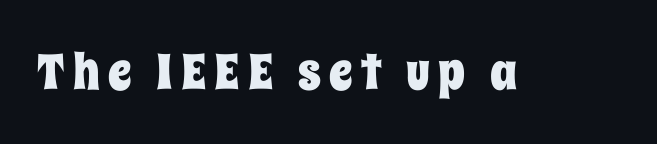
The image shows 50 px condensed type, upright; set not underlined; low stroke contrast and a large x-height.
